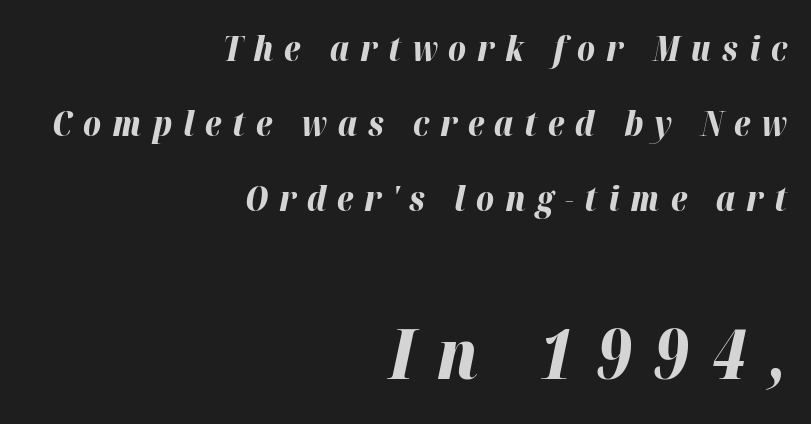
Q: Is the text bold? A: Yes.
Q: Is the text italic (slanted)? A: Yes, it leans right by about 12 degrees.
Q: Is the text underlined? A: No.
Q: How is the paragraph aligned? A: Right-aligned.
Q: Is the spacing between letters normal or unusually wide? A: Unusually wide.
Q: Is the spacing between lines tight, normal or loose? A: Loose.
Q: Which block of text is set in a larger size, the first (top) or the second (bottom)? A: The second (bottom) one.
Q: Width (condensed, normal, or wide)? A: Normal.
Q: Stroke contrast? A: High.
Q: x-height? A: Medium.
Q: Monospaced? A: No.
